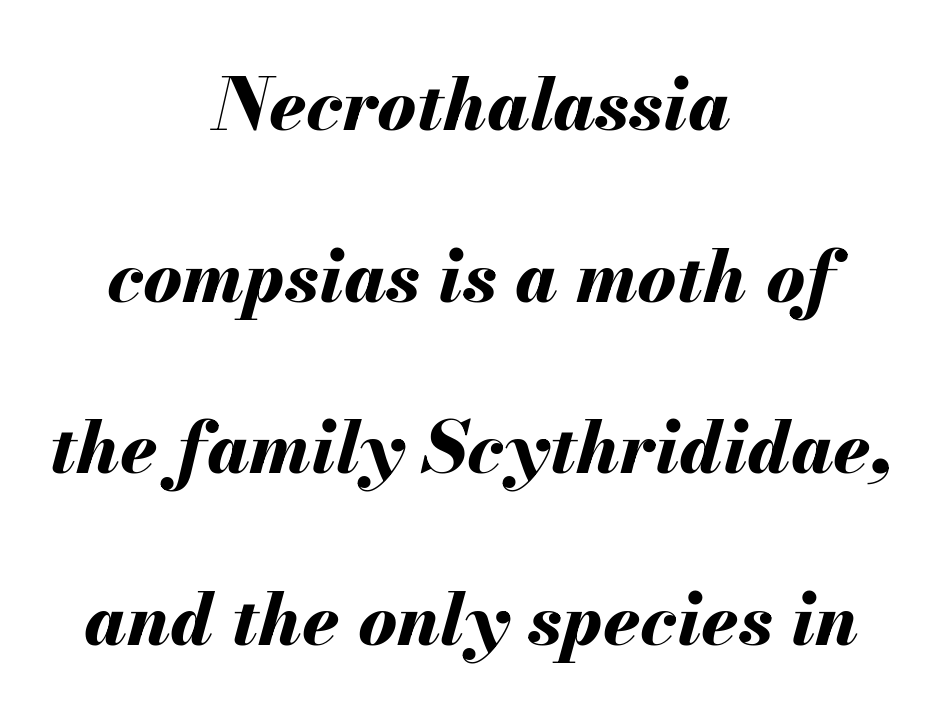
The image shows 73 px bold type, italic (leaning right); set centered, loose line spacing (2.35x), normal letter spacing, not underlined; medium stroke contrast and a small x-height.
